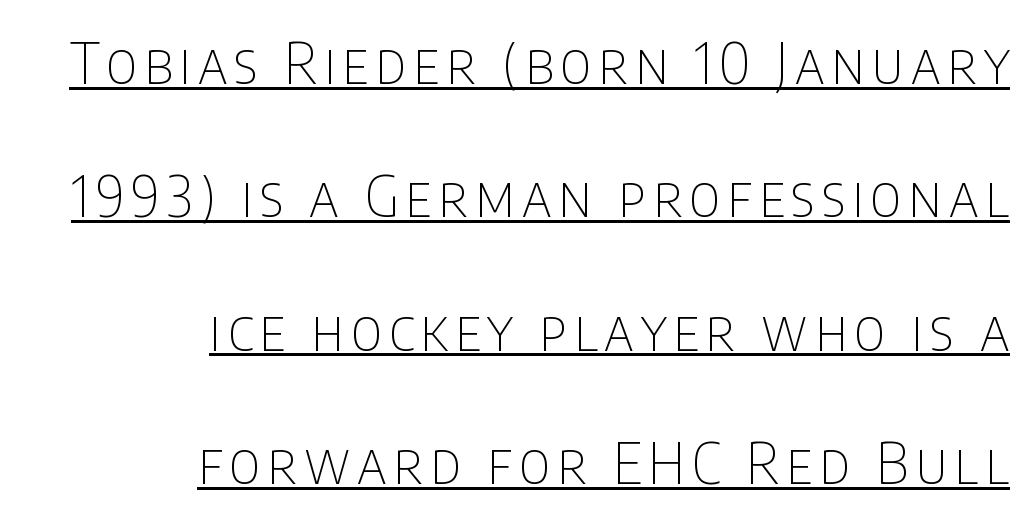
The compositor pushed each line to the right boundary. Character widths vary here, with narrow letters taking less room than wide ones. Bold? No — there's no thickening of the strokes. Airy leading.
